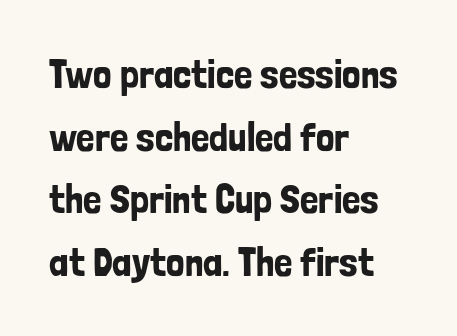
{"serif": "no", "italic": "no", "width": "condensed", "stroke_contrast": "low", "x_height": "medium", "monospaced": "no", "underline": "no", "align": "left", "line_spacing": "normal", "line_spacing_ratio": 1.53, "letter_spacing": "normal", "letter_spacing_em": 0.0, "glyph_px": 41}
